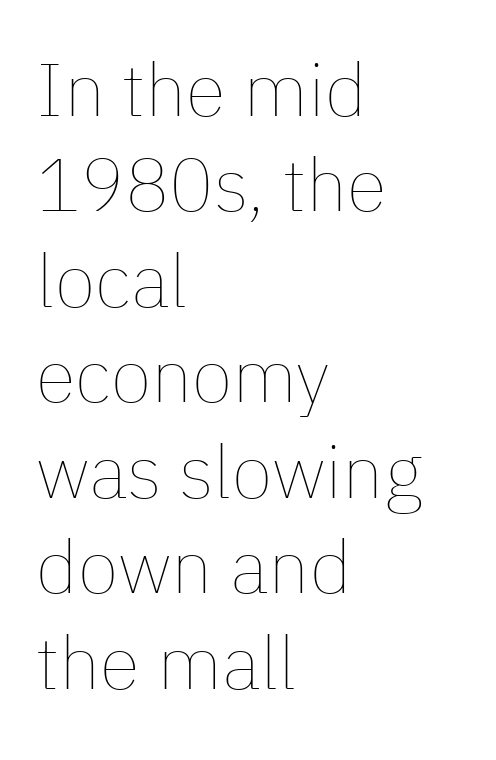
The image shows 74 px thin type, upright; set left-aligned, normal line spacing (1.29x), normal letter spacing, not underlined; low stroke contrast and a medium x-height.
